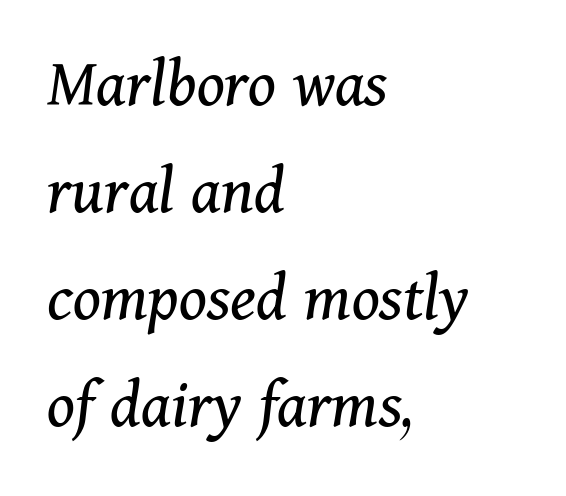
Where is the straight margin? On the left. Every character sits at an angle, as italics do. Letters rest on an invisible, unmarked baseline. Think of a printed novel: that variable character pitch is what you see here. Each word holds together tightly as a unit, with standard inter-letter gaps.
